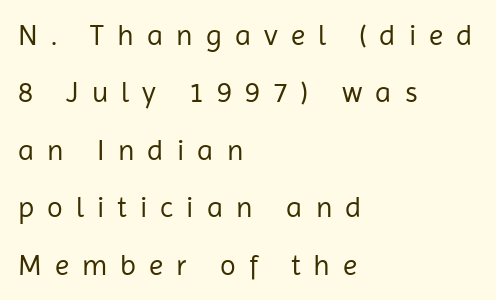
The paragraph shown leans on its left margin. Nobody drew a line under any word here. The type is letterspaced generously, with wide tracking. The font is comparable to plain body text, perhaps lighter.
